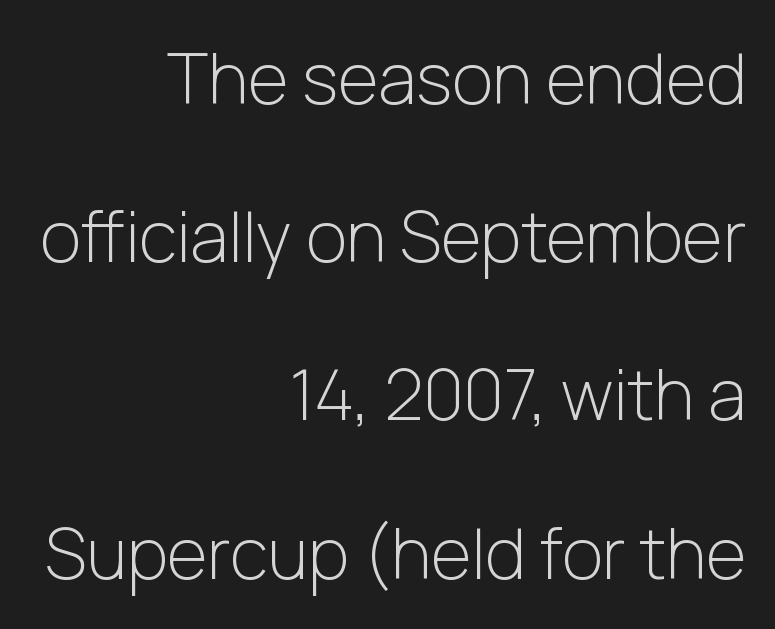
Q: Is the text bold? A: No.
Q: Is the text italic (slanted)? A: No, it is upright.
Q: Is the typeface a serif or a sans-serif typeface? A: Sans-serif.
Q: Is the text underlined? A: No.
Q: How is the paragraph aligned? A: Right-aligned.
Q: Is the spacing between letters normal or unusually wide? A: Normal.
Q: Is the spacing between lines tight, normal or loose? A: Loose.
Q: Width (condensed, normal, or wide)? A: Normal.
Q: Stroke contrast? A: Low.
Q: x-height? A: Medium.
Q: Monospaced? A: No.
